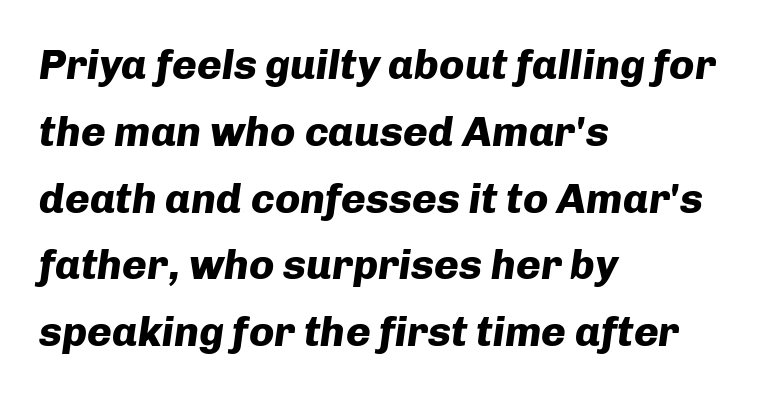
Is the letter spacing exaggerated? No — it looks like the ordinary default. Is there much room between lines? A standard amount, neither cramped nor airy. Note the varied advance widths — an 'i' is clearly narrower than an 'm'. Every letter is thick-stroked: bold, no question.
